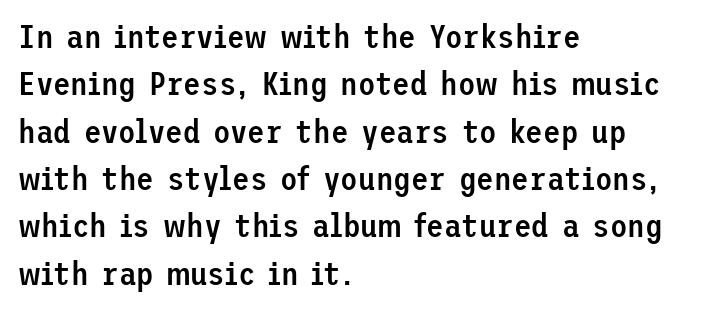
{"serif": "no", "italic": "no", "bold": "semi", "weight": "semibold", "width": "normal", "stroke_contrast": "low", "x_height": "medium", "underline": "no", "align": "left", "line_spacing": "normal", "line_spacing_ratio": 1.48, "letter_spacing": "normal", "letter_spacing_em": 0.0, "glyph_px": 32}
